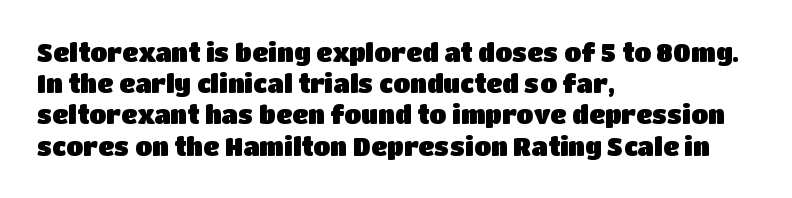
The image shows 25 px text type, upright; set left-aligned, normal line spacing (1.25x), normal letter spacing, not underlined.
